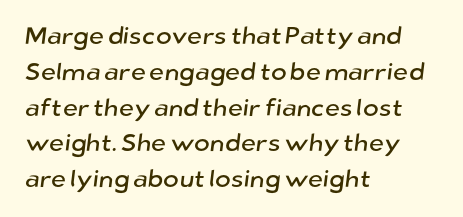
Check the space under the baseline: it is left empty. Successive baselines arrive at the customary interval. No extra tracking has been applied to these lines. The paragraph has a hard left edge and a soft right edge.
